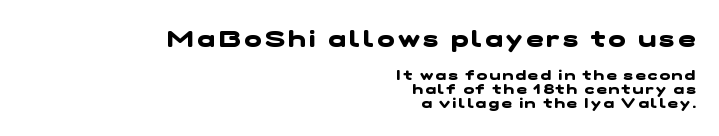
The image shows 23 px bold type; set right-aligned, tight line spacing (1.01x), not underlined; the first (top) block is 1.64x larger.
